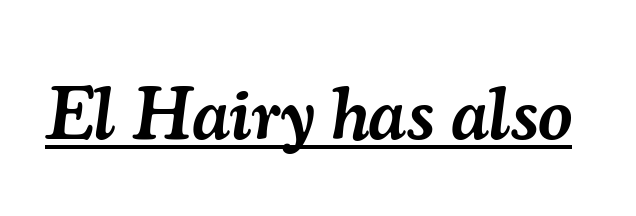
The image shows 75 px semibold serif type, italic (leaning right); set normal letter spacing, underlined; medium stroke contrast and a small x-height.
